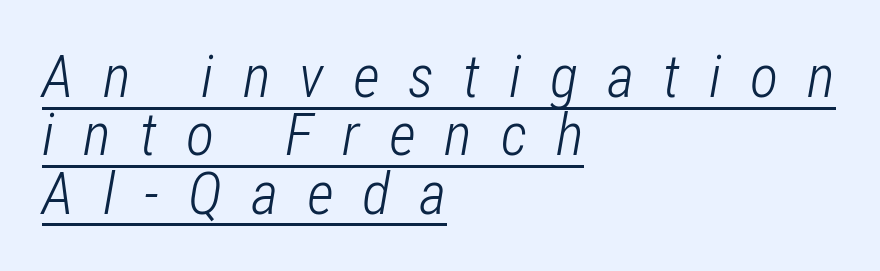
The image shows 59 px light, condensed type, italic (leaning right); set left-aligned, tight line spacing (0.99x), unusually wide letter spacing (+0.49 em), underlined; low stroke contrast and a medium x-height.
